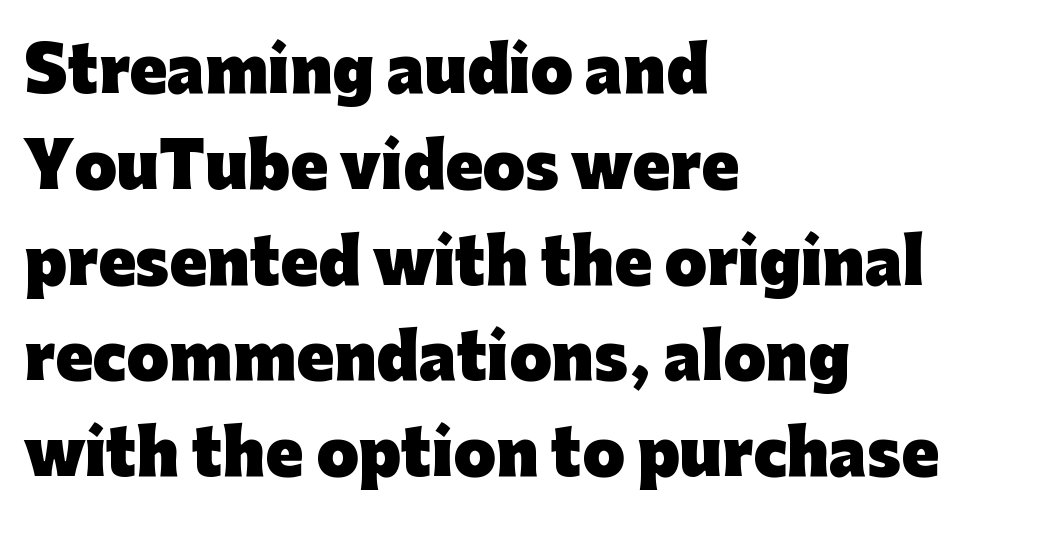
{"serif": "no", "italic": "no", "bold": "yes", "weight": "heavy", "width": "normal", "stroke_contrast": "low", "x_height": "medium", "monospaced": "no", "underline": "no", "align": "left", "line_spacing": "normal", "line_spacing_ratio": 1.57, "letter_spacing": "normal", "letter_spacing_em": 0.0, "glyph_px": 61}
